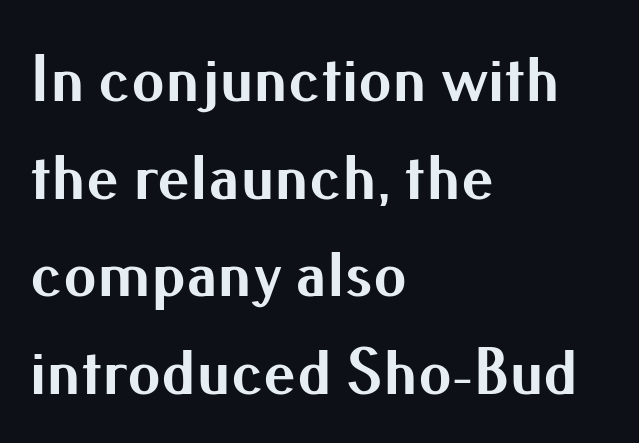
Q: Is the text bold? A: Yes.
Q: Is the text italic (slanted)? A: No, it is upright.
Q: Is the typeface a serif or a sans-serif typeface? A: Sans-serif.
Q: Is the text underlined? A: No.
Q: How is the paragraph aligned? A: Left-aligned.
Q: Is the spacing between letters normal or unusually wide? A: Normal.
Q: Is the spacing between lines tight, normal or loose? A: Normal.
Q: Width (condensed, normal, or wide)? A: Normal.
Q: Stroke contrast? A: Medium.
Q: x-height? A: Small.
Q: Monospaced? A: No.
